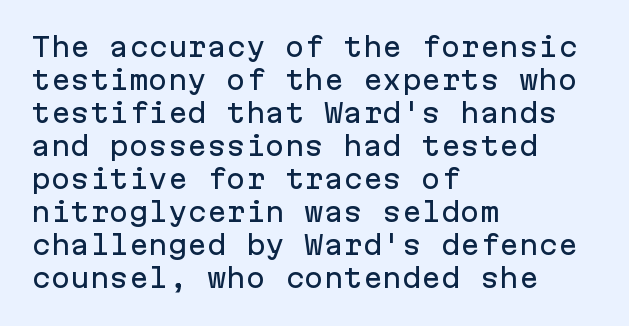
{"italic": "no", "underline": "no", "align": "left", "line_spacing": "normal", "line_spacing_ratio": 1.27, "letter_spacing": "normal", "letter_spacing_em": 0.0, "glyph_px": 26}
